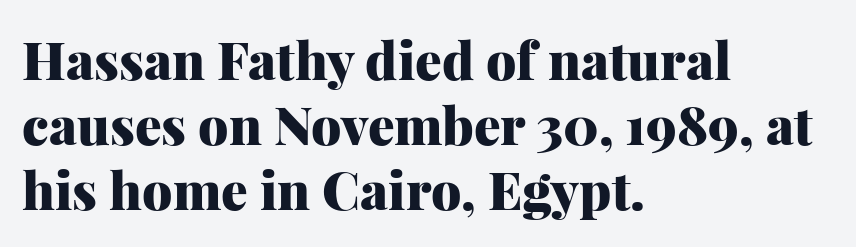
Clear beneath every line of the passage. A classic flush-left, rag-right setting is used for this passage. The lettering stays uniformly vertical, giving the passage a roman look. Inter-character spacing is left at the font's built-in metrics. The font is running at its bold setting. The glyphs in this specimen are seriffed.
